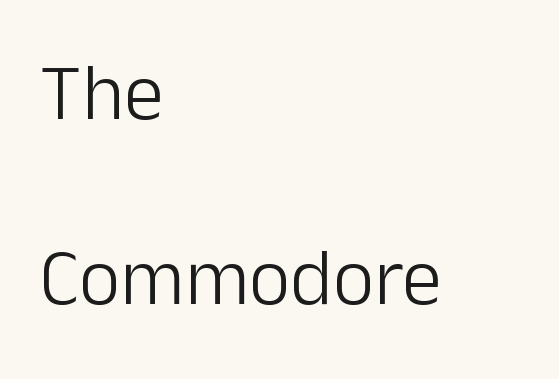
{"serif": "no", "italic": "no", "bold": "no", "weight": "light", "width": "normal", "stroke_contrast": "low", "x_height": "medium", "monospaced": "no", "underline": "no", "align": "left", "line_spacing": "loose", "line_spacing_ratio": 2.31, "letter_spacing": "normal", "letter_spacing_em": 0.0, "glyph_px": 80}
